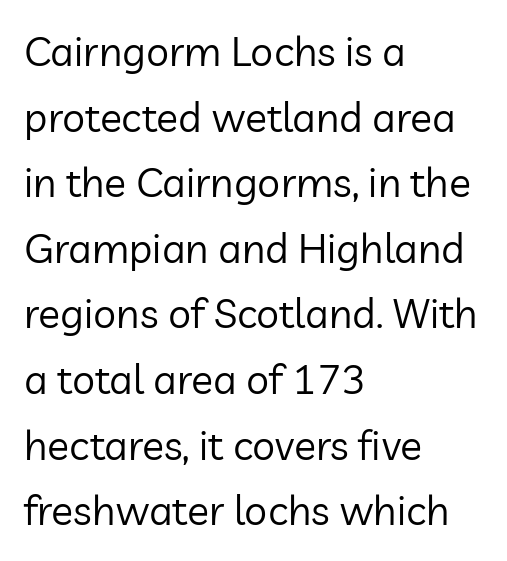
Every stem runs plumb, perpendicular to the baseline. Compared with typical body copy, the letter spacing here is the same. The rendering uses natural spacing where letterforms have individual widths. Quick note: interline space is typical. The rag falls on the right side of this text block. The font sits on the lighter half of the weight spectrum, regular included.
